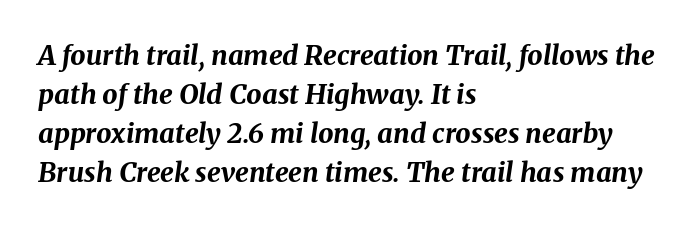
The image shows 27 px bold type, italic (leaning right); set left-aligned, normal line spacing (1.44x), normal letter spacing, not underlined.
